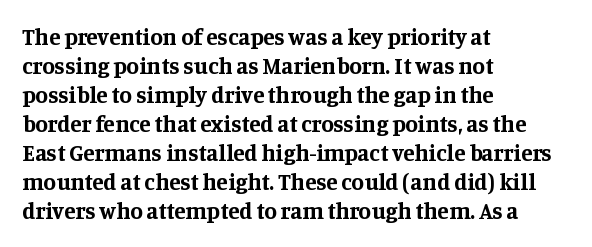
Q: Is the text bold? A: Yes.
Q: Is the text italic (slanted)? A: No, it is upright.
Q: Is the text underlined? A: No.
Q: How is the paragraph aligned? A: Left-aligned.
Q: Is the spacing between letters normal or unusually wide? A: Normal.
Q: Is the spacing between lines tight, normal or loose? A: Normal.
